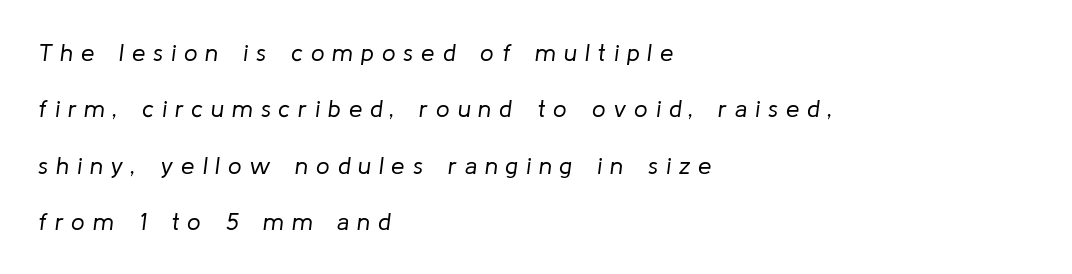
{"italic": "yes", "lean": "right", "slant_degrees": 8, "bold": "no", "underline": "no", "align": "left", "line_spacing": "loose", "line_spacing_ratio": 2.35, "letter_spacing": "wide", "letter_spacing_em": 0.33, "glyph_px": 24}
